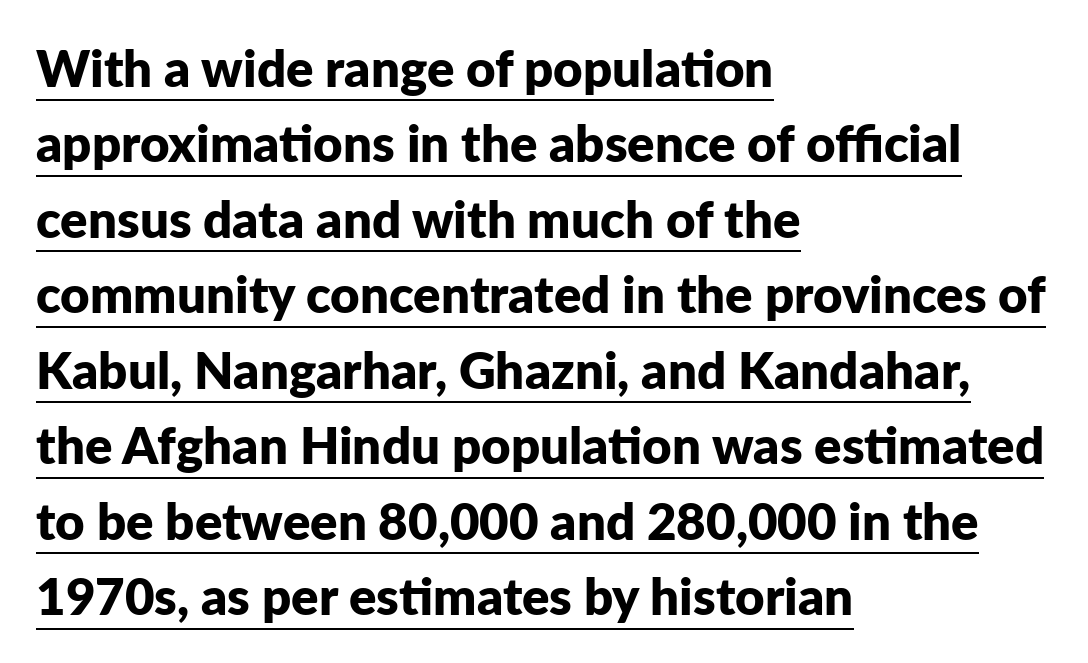
The specimen reads as upright at a glance. The lines sit at an ordinary, default distance from one another. Each line starts at the same left margin while the right side varies. Check the space under the baseline: a stroke is drawn there. Plenty of ink on the page — the face is bold. A typesetter would label this face a sans.
